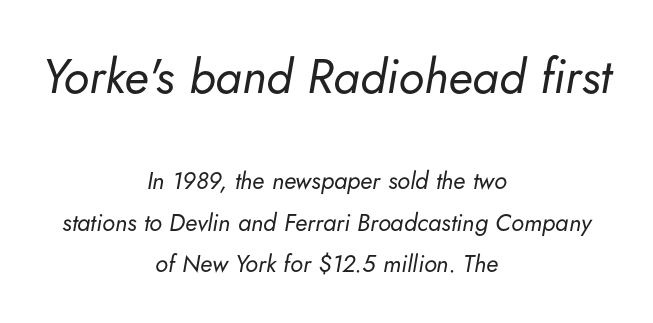
The image shows 48 px regular-weight type, italic (leaning right); set centered, line spacing 1.74x, normal letter spacing, not underlined; the first (top) block is 2.0x larger; low stroke contrast and a small x-height.
